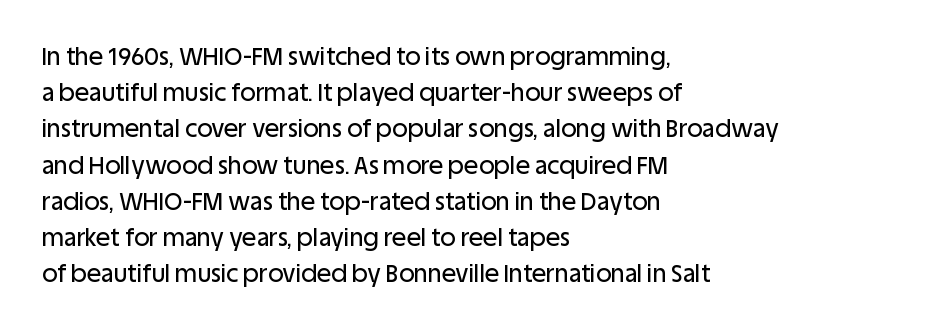
Q: Is the text italic (slanted)? A: No, it is upright.
Q: Is the text underlined? A: No.
Q: How is the paragraph aligned? A: Left-aligned.
Q: Is the spacing between letters normal or unusually wide? A: Normal.
Q: Is the spacing between lines tight, normal or loose? A: Normal.
